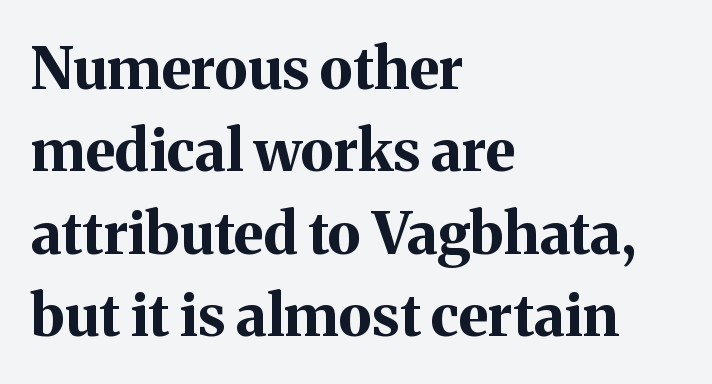
The image shows 58 px bold serif type, upright; set left-aligned, normal line spacing (1.42x), normal letter spacing, not underlined; medium stroke contrast and a medium x-height.
